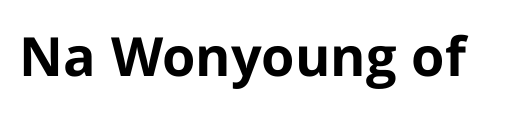
The image shows 54 px bold sans-serif type, upright; set normal letter spacing, not underlined; low stroke contrast and a medium x-height.
